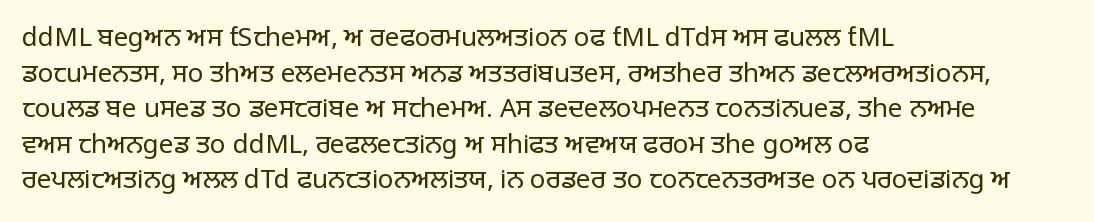
The image shows 26 px text type, upright; set left-aligned, normal line spacing (1.37x), normal letter spacing, not underlined.
